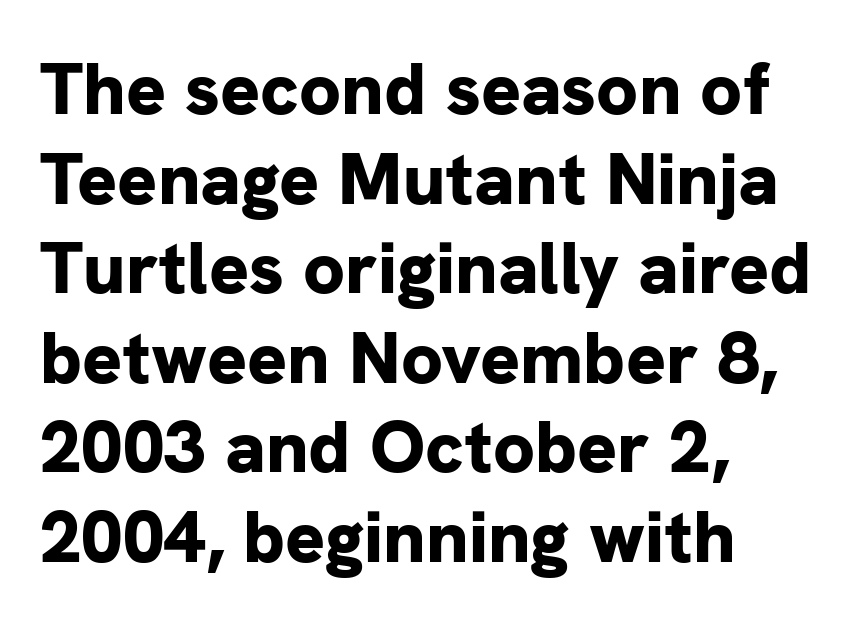
Q: Is the text bold? A: Yes.
Q: Is the text italic (slanted)? A: No, it is upright.
Q: Is the typeface a serif or a sans-serif typeface? A: Sans-serif.
Q: Is the text underlined? A: No.
Q: How is the paragraph aligned? A: Left-aligned.
Q: Is the spacing between letters normal or unusually wide? A: Normal.
Q: Width (condensed, normal, or wide)? A: Normal.
Q: Stroke contrast? A: Low.
Q: x-height? A: Medium.
Q: Monospaced? A: No.
